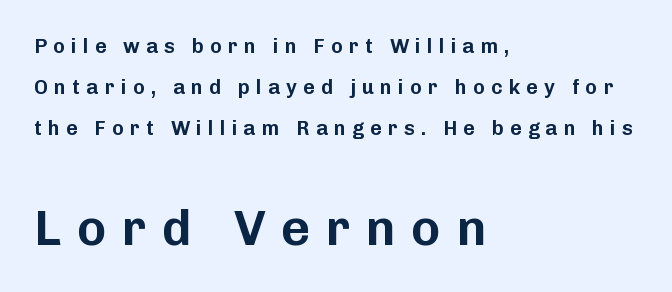
The image shows 50 px sans-serif type, upright; set left-aligned, loose line spacing (2.06x), unusually wide letter spacing (+0.31 em), not underlined; the second (bottom) block is 2.5x larger; low stroke contrast and a medium x-height.
